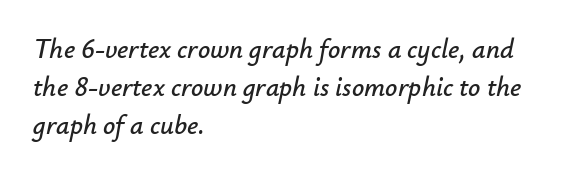
The image shows 27 px text type, italic (leaning right); set left-aligned, normal line spacing (1.41x), normal letter spacing, not underlined.
